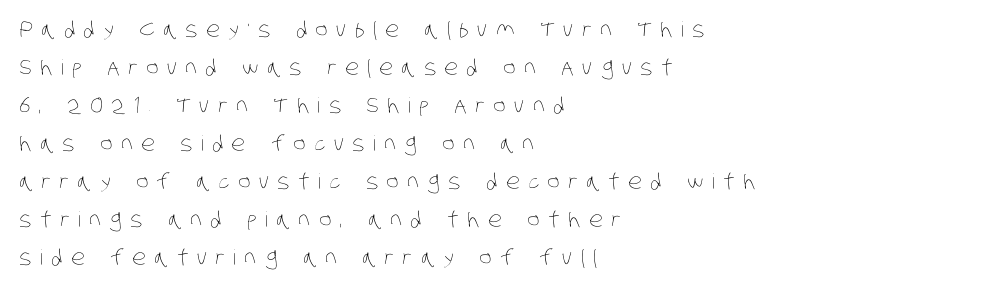
If you drew a ruler down the left edge, every line would touch it. Just letters on the line, the space beneath them empty. Unbolded letterforms with no extra heft. Loose tracking; the words dissolve into strings of separated letters.
